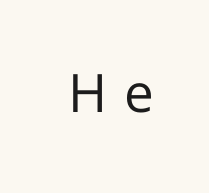
The image shows 53 px regular-weight sans-serif type, upright; set unusually wide letter spacing (+0.33 em), not underlined; low stroke contrast and a medium x-height.
